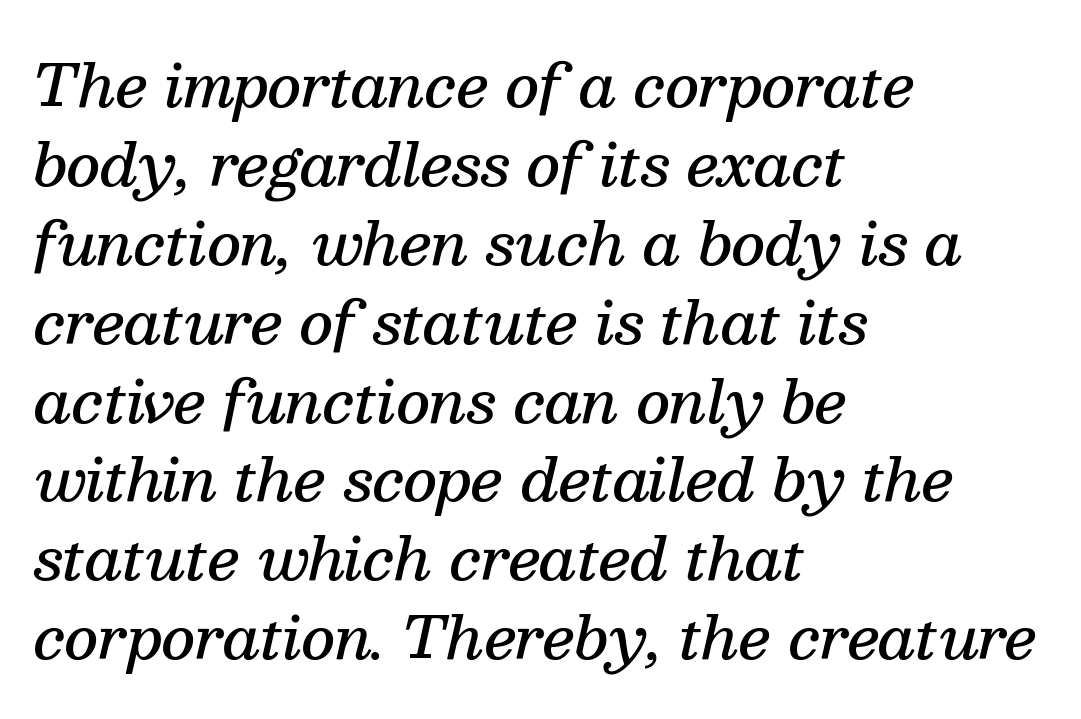
Q: Is the text bold? A: Semi-bold.
Q: Is the text italic (slanted)? A: Yes, it leans right by about 13 degrees.
Q: Is the typeface a serif or a sans-serif typeface? A: Serif.
Q: Is the text underlined? A: No.
Q: How is the paragraph aligned? A: Left-aligned.
Q: Is the spacing between letters normal or unusually wide? A: Normal.
Q: Is the spacing between lines tight, normal or loose? A: Normal.
Q: Width (condensed, normal, or wide)? A: Normal.
Q: Stroke contrast? A: Medium.
Q: x-height? A: Medium.
Q: Monospaced? A: No.
